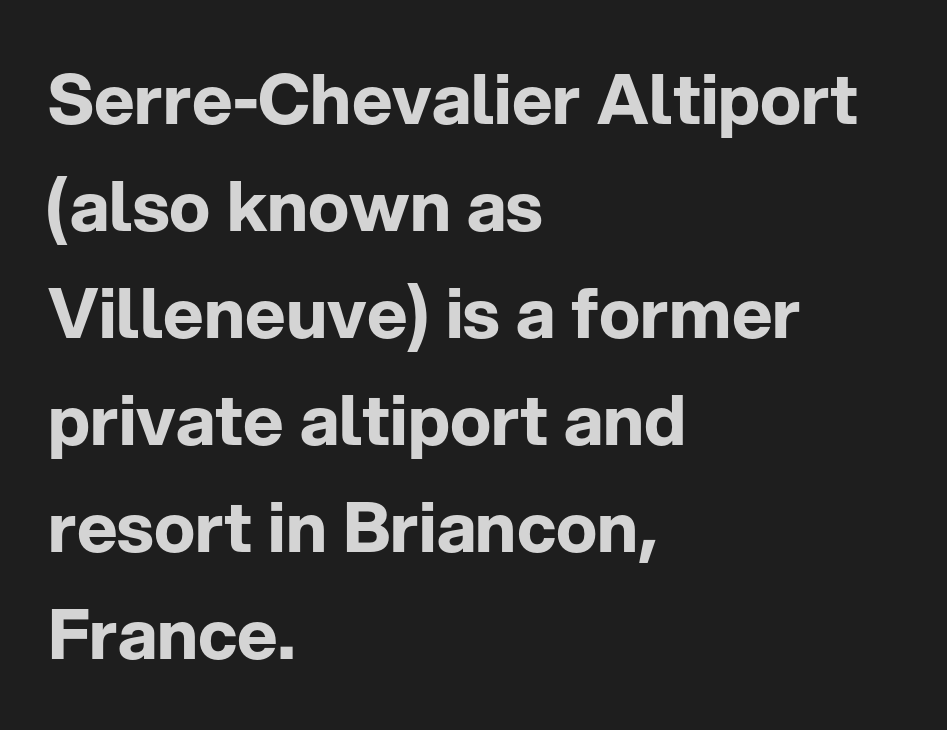
{"serif": "no", "italic": "no", "bold": "yes", "weight": "bold", "width": "normal", "stroke_contrast": "low", "x_height": "medium", "monospaced": "no", "underline": "no", "align": "left", "line_spacing": "normal", "line_spacing_ratio": 1.55, "letter_spacing": "normal", "letter_spacing_em": 0.0, "glyph_px": 69}
